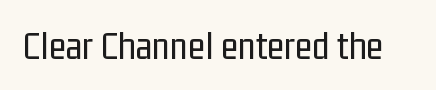
{"serif": "no", "italic": "no", "bold": "no", "weight": "regular", "width": "condensed", "stroke_contrast": "low", "x_height": "medium", "monospaced": "no", "underline": "no", "letter_spacing": "normal", "letter_spacing_em": 0.0, "glyph_px": 40}
